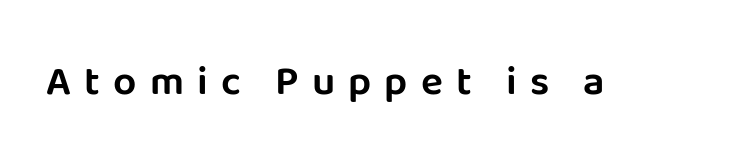
The image shows 41 px sans-serif type, upright; set unusually wide letter spacing (+0.32 em), not underlined; low stroke contrast and a large x-height.
